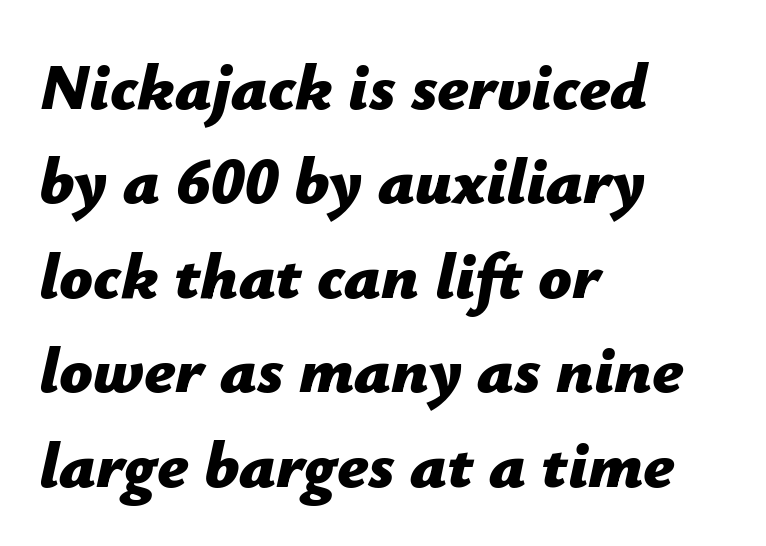
The image shows 66 px bold type, italic (leaning right); set left-aligned, normal line spacing (1.43x), normal letter spacing, not underlined; low stroke contrast and a medium x-height.
